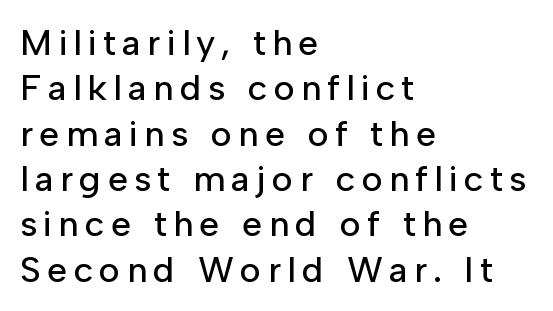
If you drew a line through each stem, it would be perfectly vertical. Underlining? Definitely not there. Check where the strokes stop: nothing finishes them off — pure sans. This sample is left-justified, so line endings fall wherever the words run out.
